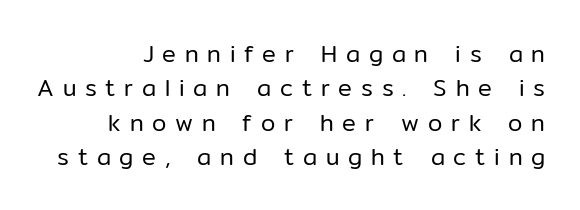
Q: Is the text bold? A: No.
Q: Is the text italic (slanted)? A: No, it is upright.
Q: Is the text underlined? A: No.
Q: How is the paragraph aligned? A: Right-aligned.
Q: Is the spacing between letters normal or unusually wide? A: Unusually wide.
Q: Is the spacing between lines tight, normal or loose? A: Normal.
